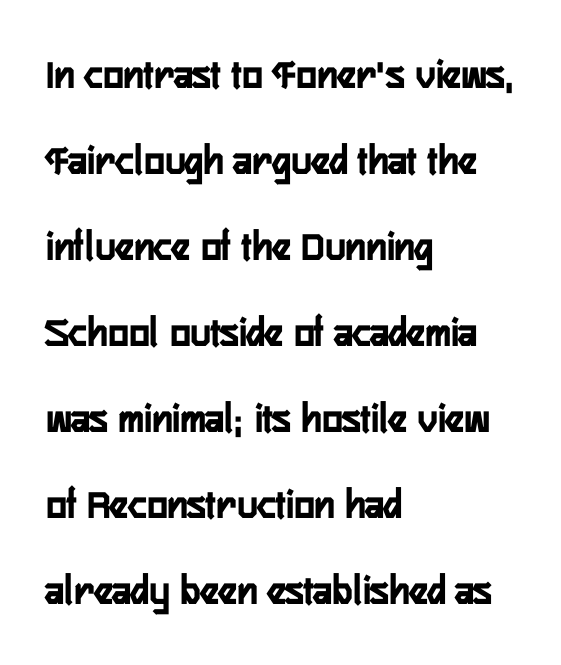
The specimen reads as upright at a glance. Does extra space separate the letters? No, they use regular spacing. One-word summary of the alignment: left. The space between consecutive lines is lavish. The foot of each line stays bare and open.
